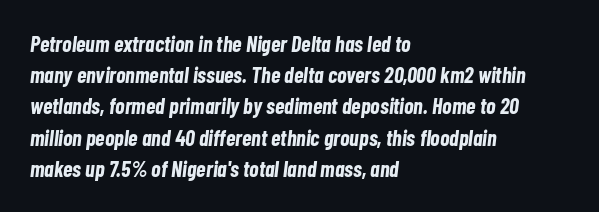
The image shows 22 px bold type, italic (leaning right); set left-aligned, normal line spacing (1.42x), normal letter spacing, not underlined.
